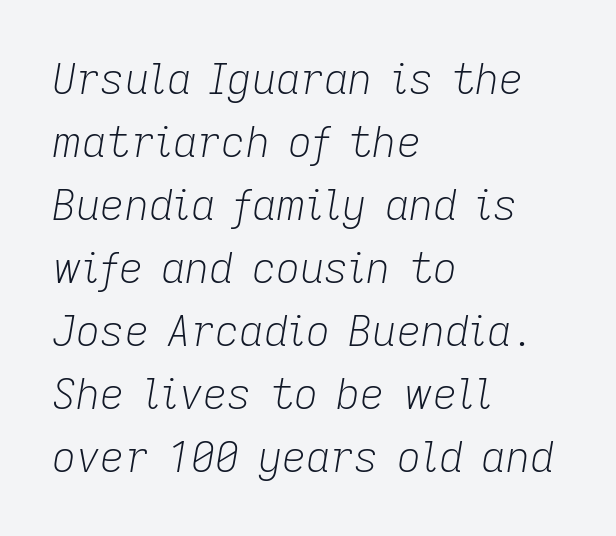
Q: Is the text bold? A: No.
Q: Is the text italic (slanted)? A: Yes, it leans right by about 9 degrees.
Q: Is the text underlined? A: No.
Q: How is the paragraph aligned? A: Left-aligned.
Q: Is the spacing between letters normal or unusually wide? A: Normal.
Q: Is the spacing between lines tight, normal or loose? A: Normal.
Q: Width (condensed, normal, or wide)? A: Normal.
Q: Stroke contrast? A: Low.
Q: x-height? A: Medium.
Q: Monospaced? A: No.
